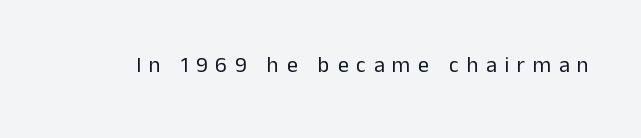
The image shows 22 px text type, upright; set unusually wide letter spacing (+0.35 em), not underlined.
